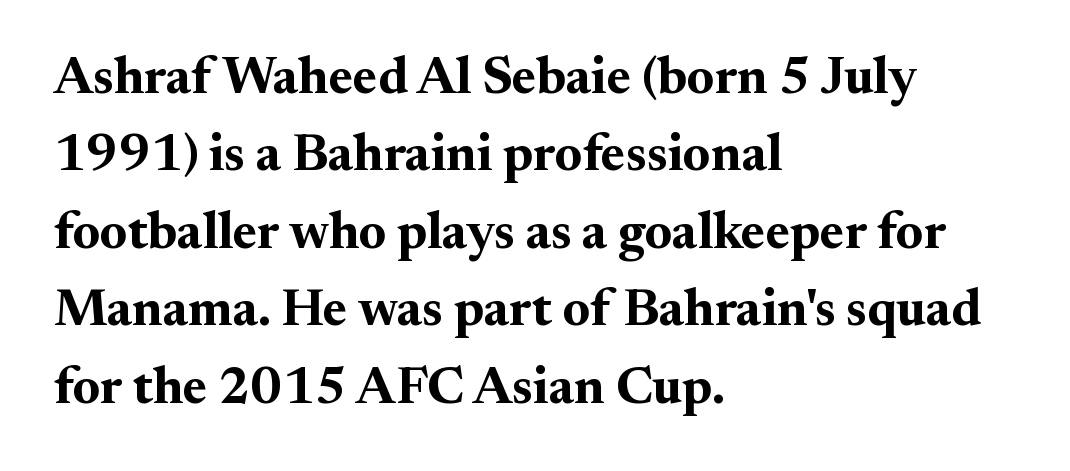
The image shows 52 px bold serif type, upright; set left-aligned, normal line spacing (1.49x), normal letter spacing, not underlined; medium stroke contrast and a small x-height.
